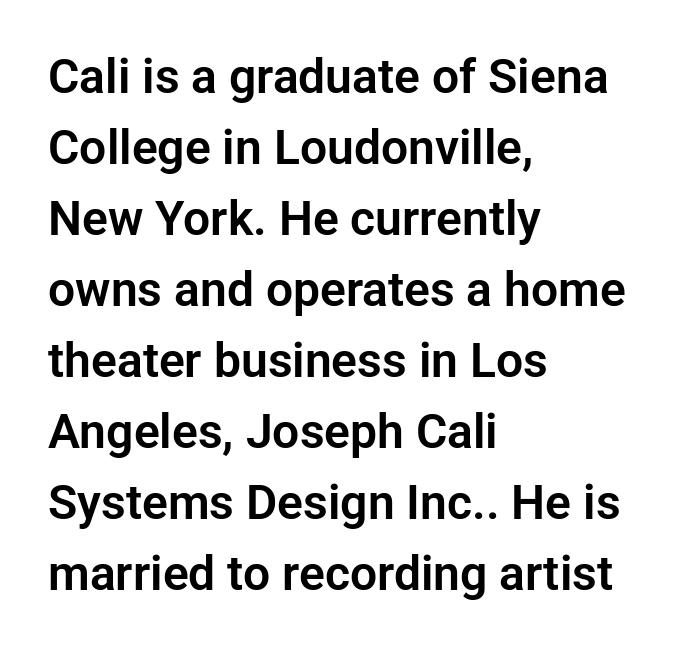
Q: Is the text italic (slanted)? A: No, it is upright.
Q: Is the typeface a serif or a sans-serif typeface? A: Sans-serif.
Q: Is the text underlined? A: No.
Q: How is the paragraph aligned? A: Left-aligned.
Q: Is the spacing between letters normal or unusually wide? A: Normal.
Q: Is the spacing between lines tight, normal or loose? A: Normal.
Q: Width (condensed, normal, or wide)? A: Normal.
Q: Stroke contrast? A: Low.
Q: x-height? A: Medium.
Q: Monospaced? A: No.
